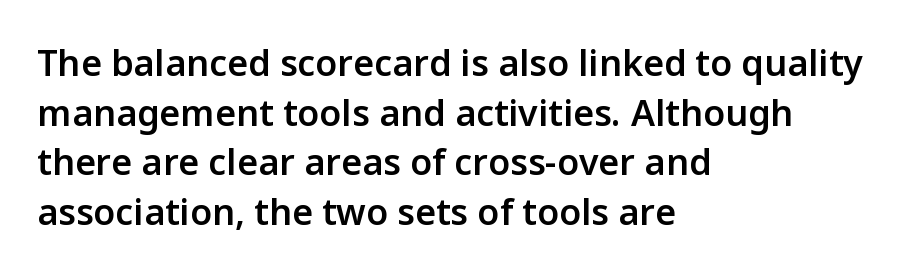
Inter-character spacing is left at the font's built-in metrics. This sample has the flowing, uneven cadence of proportional lettering. Does the copy run flush right? No — it runs flush left. This is the in-between weight designers call semibold or demi.
